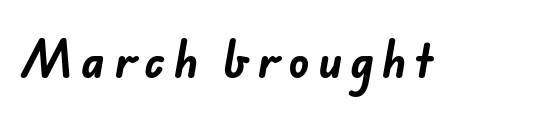
{"serif": "no", "bold": "yes", "weight": "bold", "width": "normal", "stroke_contrast": "low", "x_height": "small", "monospaced": "no", "underline": "no", "letter_spacing": "wide", "letter_spacing_em": 0.2, "glyph_px": 43}
